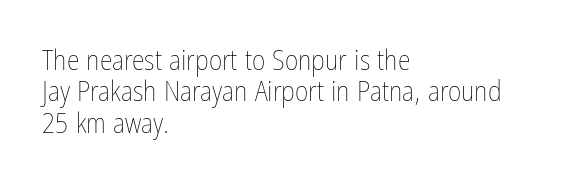
The baseline area is clear. Spacing verdict: proportional, widths tailored to each character. Line starts are locked; line ends wander. Leading: reduced.
